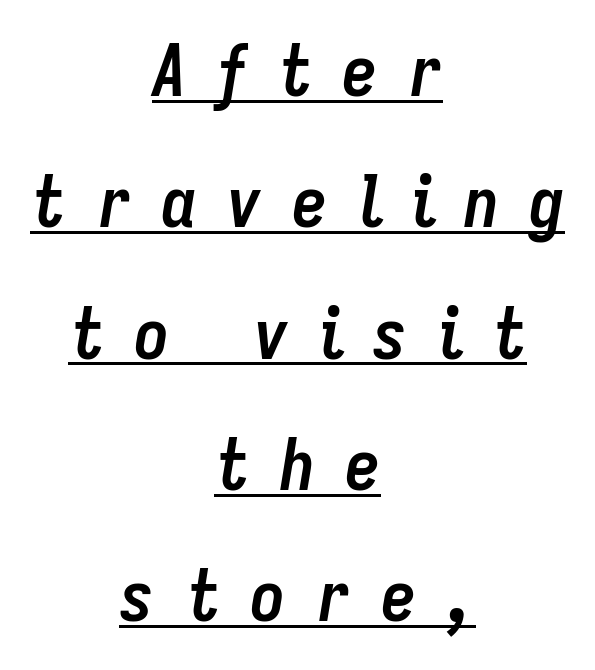
In CSS terms this would be text-align: center. Each line of the rendering has a horizontal stroke beneath the glyphs. The rendering uses a bold face; every stroke is thick and dark. Here the designer chose a conventional face with non-uniform glyph widths. Does extra space separate the letters? Yes, quite a lot of it.
